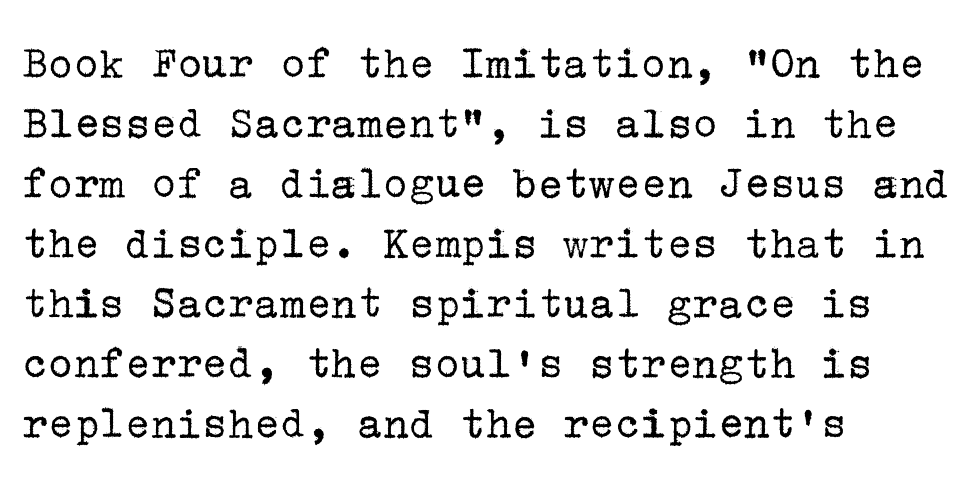
Weight class: somewhere from thin through regular. The vertical gap from one line to the next is medium. The type is set solid horizontally, with unmodified tracking. Left-aligned paragraph, ragged on the right. A typesetter would mark this as roman, not italic.
